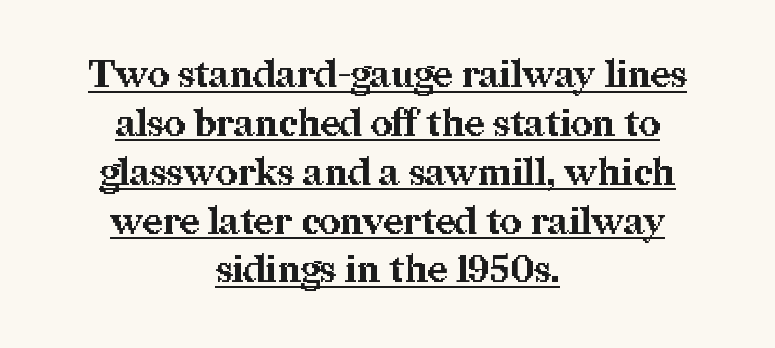
{"serif": "yes", "italic": "no", "bold": "yes", "weight": "bold", "width": "normal", "stroke_contrast": "medium", "x_height": "medium", "monospaced": "no", "underline": "yes", "align": "center", "line_spacing": "normal", "line_spacing_ratio": 1.32, "letter_spacing": "normal", "letter_spacing_em": 0.0, "glyph_px": 37}
